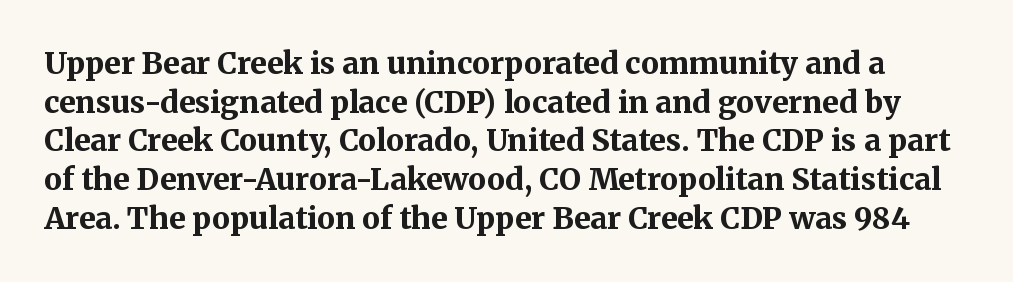
Summary of weight: heavy, a full bold. The font family rendered here belongs to the serif group. Words appear dense and cohesive because spacing is normal. Italic: no, the glyphs are upright roman. Any mark beneath the type? The region is blank. You could not count columns in this text — the font is proportionally spaced.
